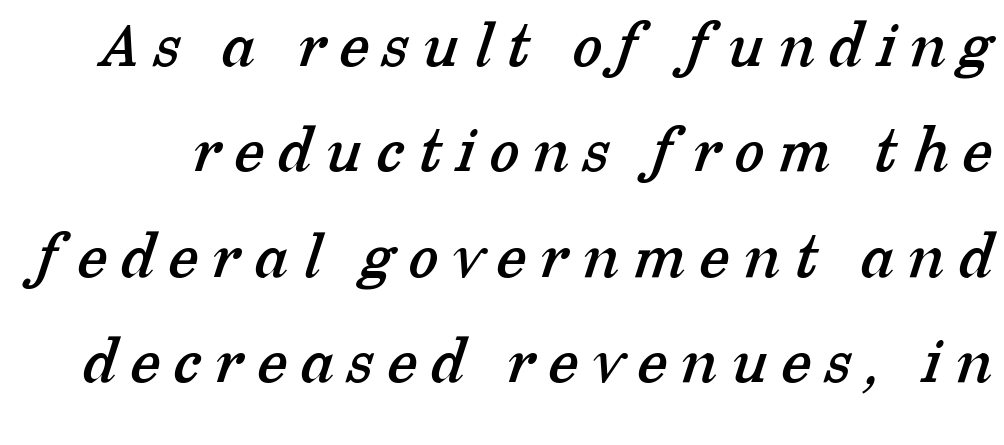
{"serif": "yes", "width": "normal", "stroke_contrast": "low", "x_height": "medium", "monospaced": "no", "underline": "no", "line_spacing": "normal", "line_spacing_ratio": 1.55, "letter_spacing": "wide", "letter_spacing_em": 0.21, "glyph_px": 68}
